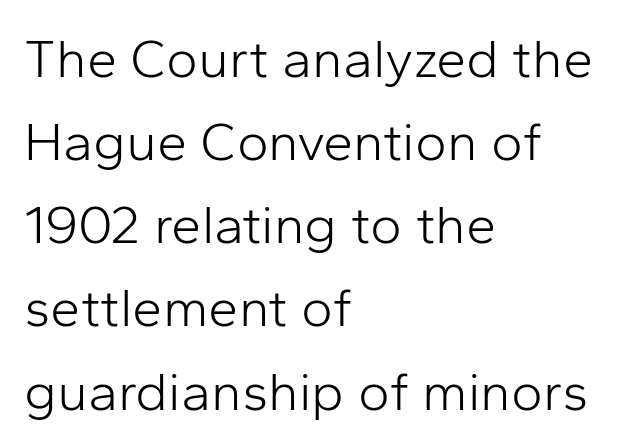
Q: Is the text bold? A: No.
Q: Is the text italic (slanted)? A: No, it is upright.
Q: Is the typeface a serif or a sans-serif typeface? A: Sans-serif.
Q: Is the text underlined? A: No.
Q: How is the paragraph aligned? A: Left-aligned.
Q: Is the spacing between letters normal or unusually wide? A: Normal.
Q: Is the spacing between lines tight, normal or loose? A: Normal.
Q: Width (condensed, normal, or wide)? A: Normal.
Q: Stroke contrast? A: Low.
Q: x-height? A: Medium.
Q: Monospaced? A: No.
